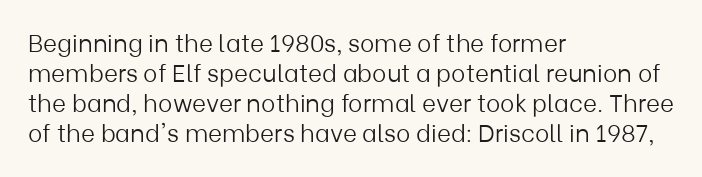
The image shows 24 px text type, upright; set left-aligned, normal line spacing (1.25x), normal letter spacing, not underlined.
